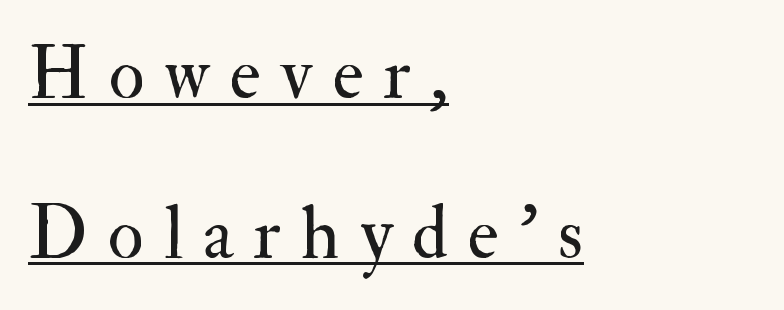
Compared with a centered layout, this one pins lines to the left instead. The designer dialed line spacing up above the default. Between one letter and the next there's a generous, obvious gap. The lettering holds an erect, upright posture throughout. Check the space under the baseline: a stroke is drawn there.
